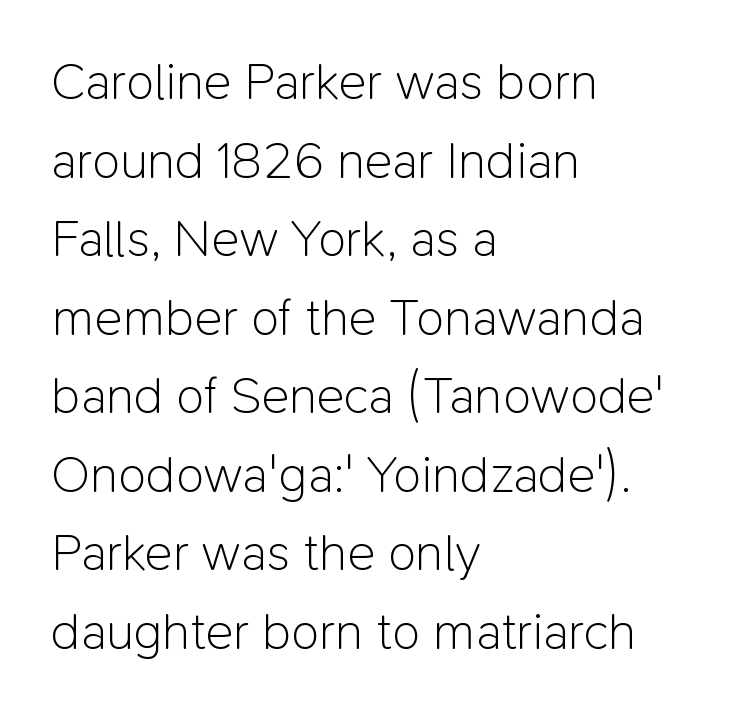
Q: Is the text bold? A: No.
Q: Is the text italic (slanted)? A: No, it is upright.
Q: Is the typeface a serif or a sans-serif typeface? A: Sans-serif.
Q: Is the text underlined? A: No.
Q: How is the paragraph aligned? A: Left-aligned.
Q: Is the spacing between letters normal or unusually wide? A: Normal.
Q: Is the spacing between lines tight, normal or loose? A: Normal.
Q: Width (condensed, normal, or wide)? A: Normal.
Q: Stroke contrast? A: Low.
Q: x-height? A: Medium.
Q: Monospaced? A: No.
